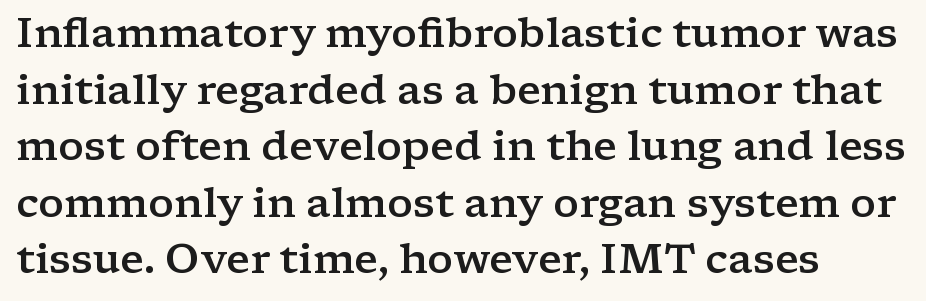
The space between consecutive lines is moderate. Do the characters align in a grid? No, the font is proportional. This is serif lettering, the kind often seen in printed books. In CSS terms this would be text-align: left. Ordinary non-slanted type is in use. Lines of text with bare space underneath.
